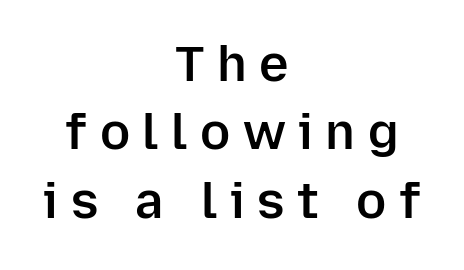
Spacing verdict: proportional, widths tailored to each character. Tracking value appears strongly positive — letters spread wide. Does the weight exceed regular? Yes, but only to semibold. This sample uses an upright cut, with every glyph sitting square on the baseline. The paragraph shown floats in the horizontal middle. Rows of type keep a routine distance in the vertical direction.
